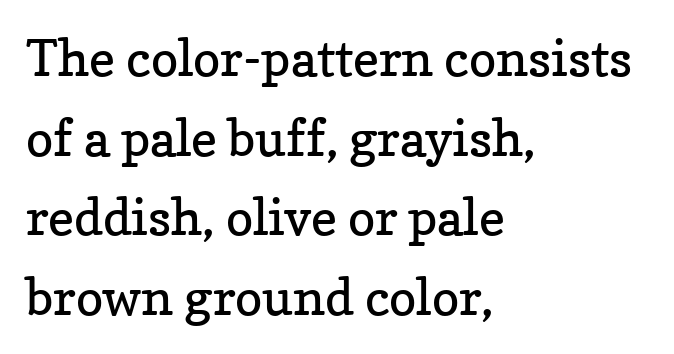
{"serif": "yes", "italic": "no", "bold": "no", "weight": "regular", "width": "normal", "stroke_contrast": "low", "x_height": "medium", "monospaced": "no", "underline": "no", "align": "left", "line_spacing": "normal", "line_spacing_ratio": 1.56, "letter_spacing": "normal", "letter_spacing_em": 0.0, "glyph_px": 51}
